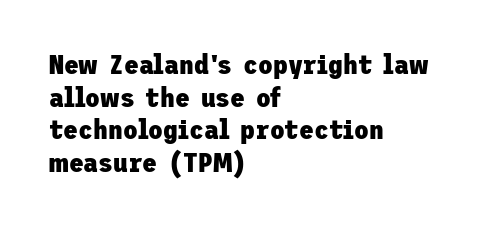
The image shows 27 px bold type, upright; set left-aligned, line spacing 1.21x, normal letter spacing, not underlined.
